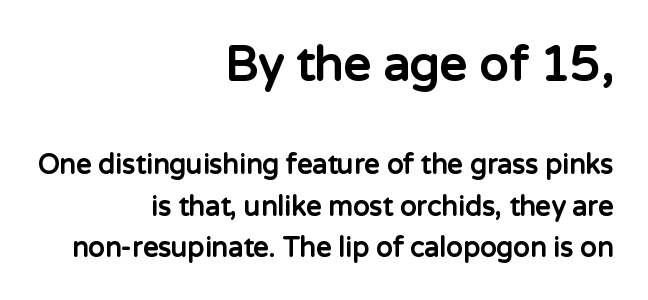
{"serif": "no", "italic": "no", "bold": "yes", "weight": "bold", "width": "normal", "stroke_contrast": "low", "x_height": "medium", "monospaced": "no", "underline": "no", "align": "right", "line_spacing": "normal", "line_spacing_ratio": 1.55, "letter_spacing": "normal", "letter_spacing_em": 0.0, "larger_block": "first", "size_ratio": 1.78, "glyph_px": 48}
